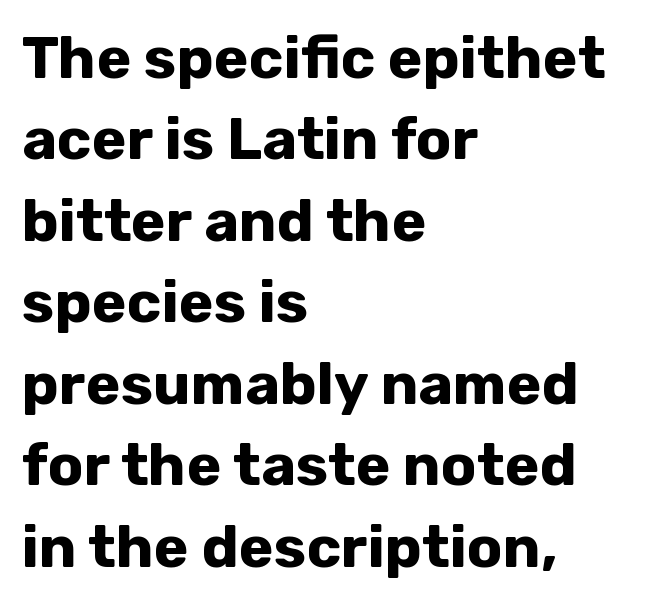
Horizontal bands of white between lines are of average thickness. A typesetter would label this face a sans. Each line starts at the same left margin while the right side varies. On the weight axis this lands at bold, roughly 700. Quick note: underline off.
